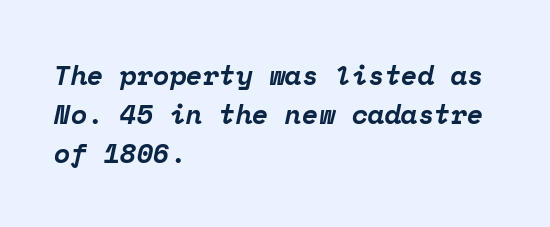
The glyphs are unaccompanied by any horizontal stroke below them. A classic flush-left, rag-right setting is used for this passage. Plenty of ink on the page — the face is bold. The line-height multiplier appears to be the usual default.
